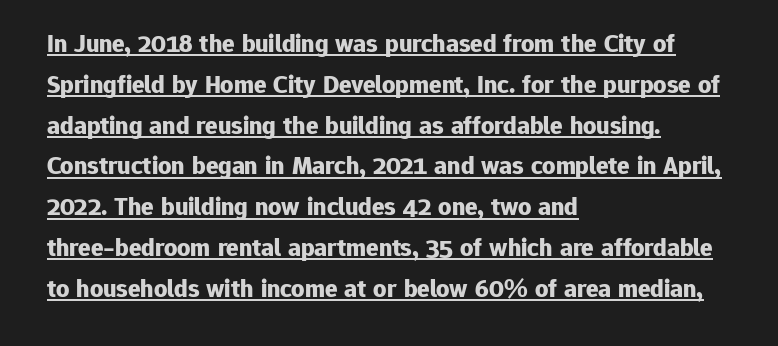
{"italic": "no", "bold": "yes", "underline": "yes", "align": "left", "line_spacing": "normal", "line_spacing_ratio": 1.57, "letter_spacing": "normal", "letter_spacing_em": 0.0, "glyph_px": 26}
